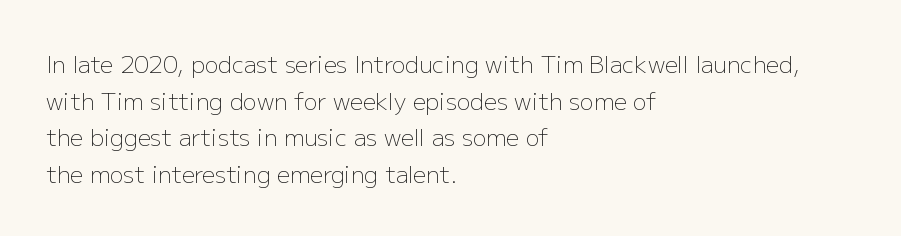
The image shows 23 px text type, upright; set left-aligned, normal line spacing (1.59x), normal letter spacing, not underlined.
